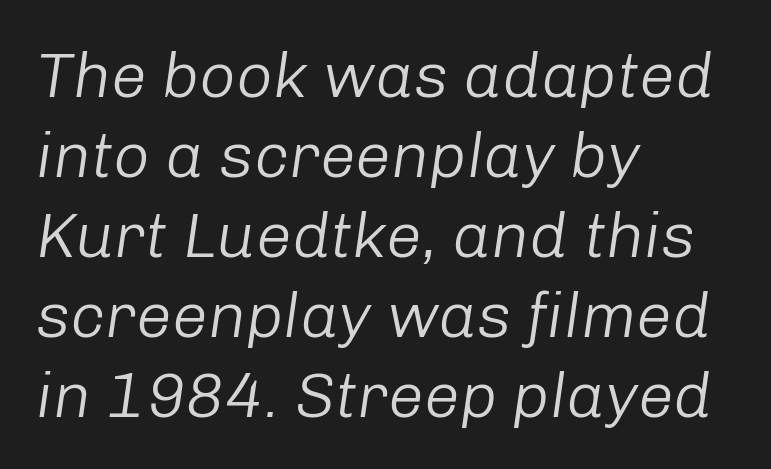
The image shows 64 px light type, italic (leaning right); set left-aligned, normal line spacing (1.25x), normal letter spacing, not underlined; low stroke contrast and a medium x-height.
